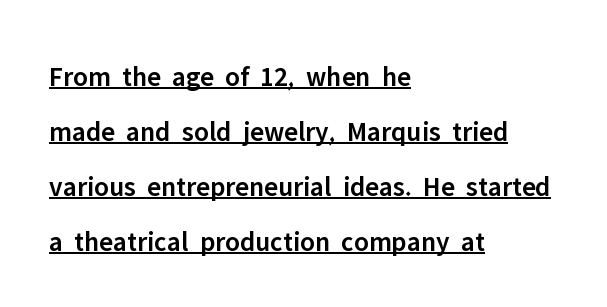
The image shows 28 px semibold sans-serif type, upright; set left-aligned, loose line spacing (1.96x), normal letter spacing, underlined; low stroke contrast and a medium x-height.
